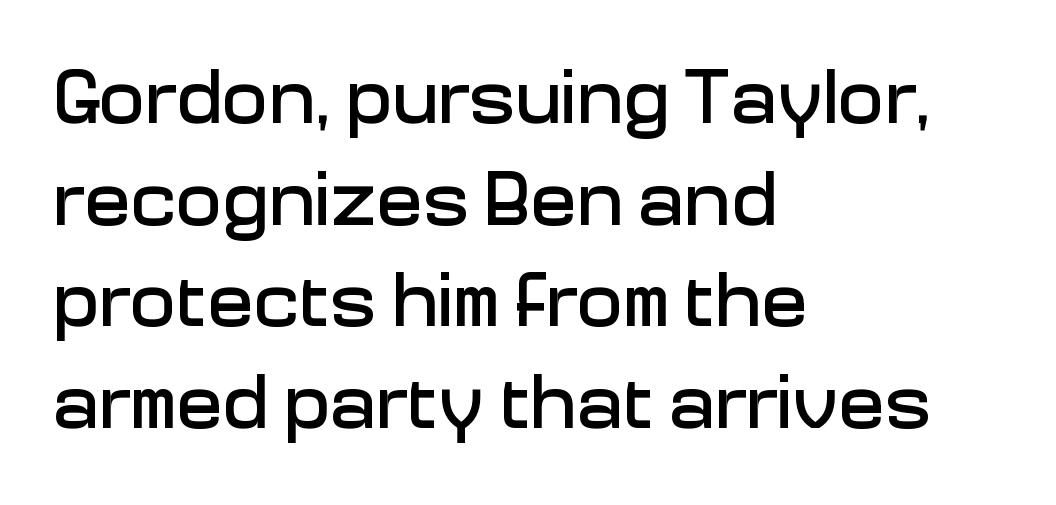
{"serif": "no", "italic": "no", "width": "normal", "stroke_contrast": "low", "x_height": "medium", "monospaced": "no", "underline": "no", "align": "left", "line_spacing": "normal", "line_spacing_ratio": 1.32, "letter_spacing": "normal", "letter_spacing_em": 0.0, "glyph_px": 77}
